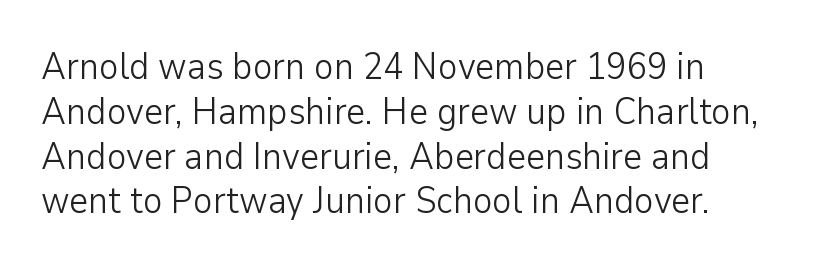
The image shows 37 px light sans-serif type, upright; set left-aligned, line spacing 1.21x, normal letter spacing, not underlined; low stroke contrast and a medium x-height.
